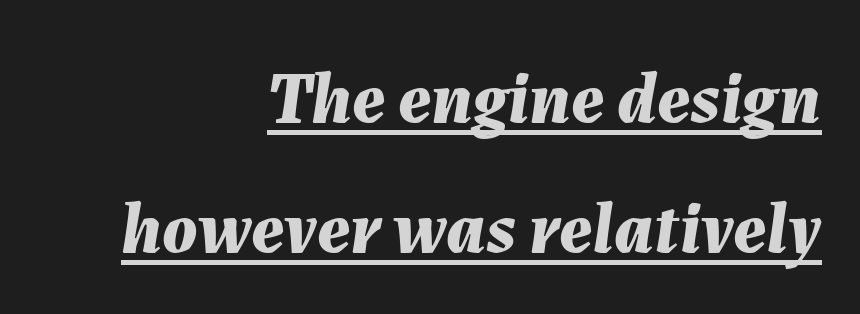
{"italic": "yes", "lean": "right", "slant_degrees": 7, "bold": "yes", "weight": "bold", "width": "normal", "stroke_contrast": "medium", "x_height": "medium", "monospaced": "no", "underline": "yes", "align": "right", "line_spacing_ratio": 1.78, "letter_spacing": "normal", "letter_spacing_em": 0.0, "glyph_px": 73}
